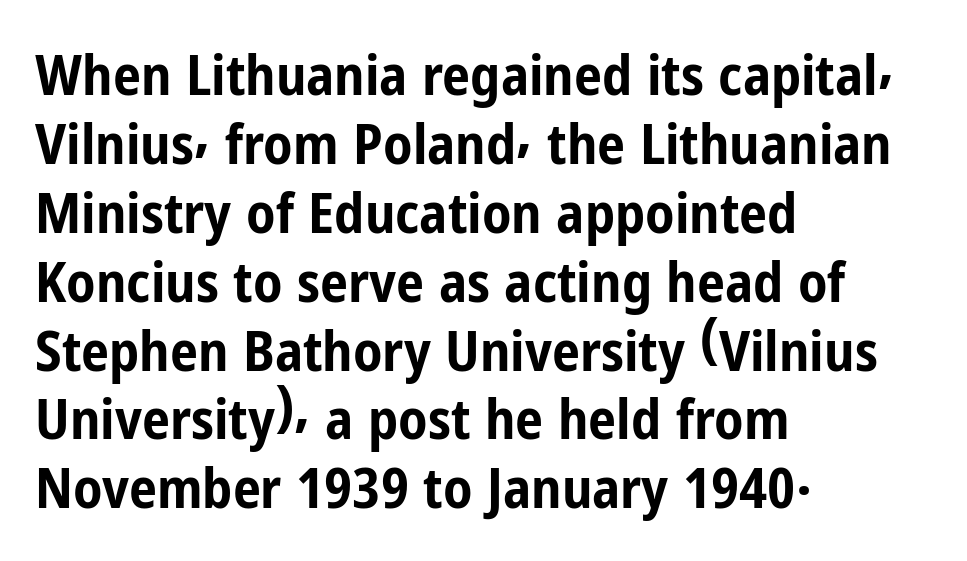
{"serif": "no", "italic": "no", "bold": "yes", "weight": "bold", "width": "condensed", "stroke_contrast": "low", "x_height": "medium", "monospaced": "no", "underline": "no", "align": "left", "line_spacing_ratio": 1.23, "letter_spacing": "normal", "letter_spacing_em": 0.0, "glyph_px": 56}
